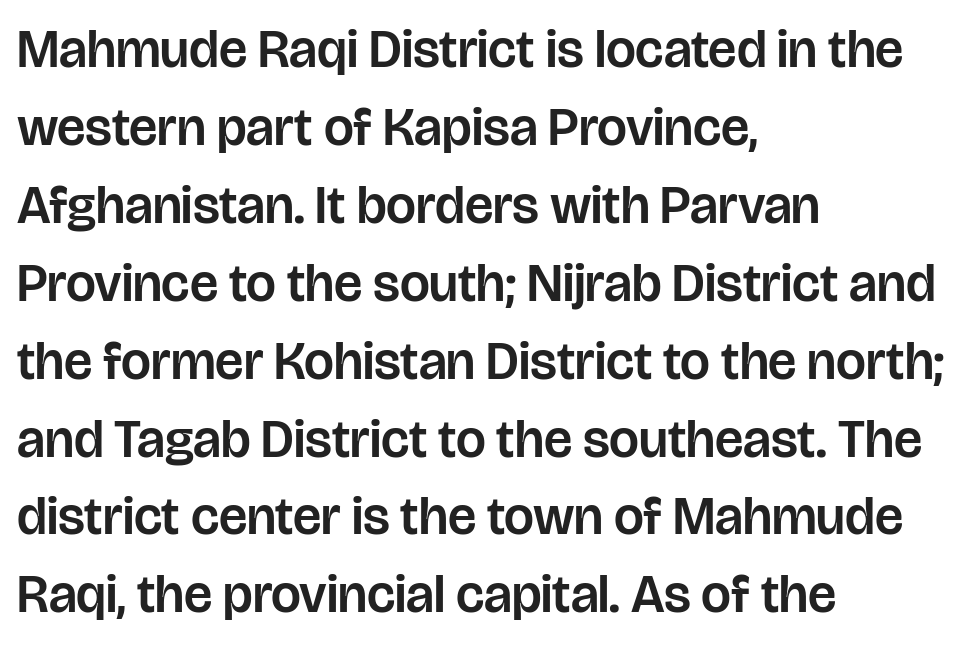
You could call the tracking neutral — neither tight nor loose. The lines in this sample share a left origin and differ only in where they stop. The rendering uses natural spacing where letterforms have individual widths. In terms of posture, this sample is upright. Classification — sans serif.
